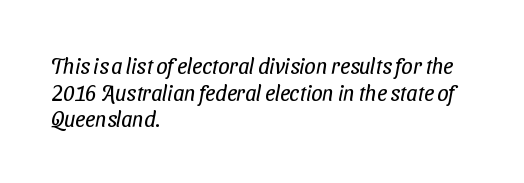
Q: Is the text bold? A: No.
Q: Is the text underlined? A: No.
Q: How is the paragraph aligned? A: Left-aligned.
Q: Is the spacing between letters normal or unusually wide? A: Normal.
